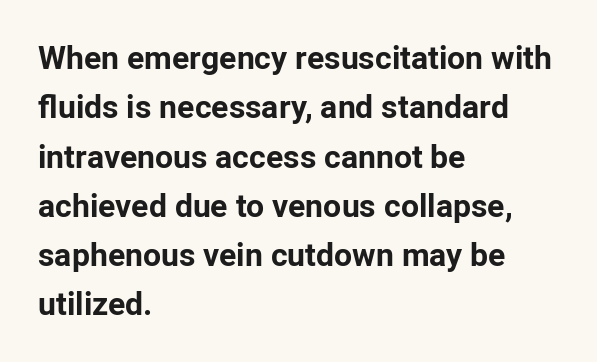
The image shows 32 px bold sans-serif type, upright; set left-aligned, normal line spacing (1.54x), normal letter spacing, not underlined; low stroke contrast and a medium x-height.
